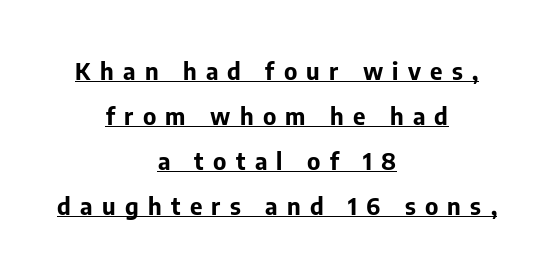
{"italic": "no", "bold": "yes", "underline": "yes", "align": "center", "line_spacing_ratio": 1.88, "letter_spacing": "wide", "letter_spacing_em": 0.39, "glyph_px": 24}
